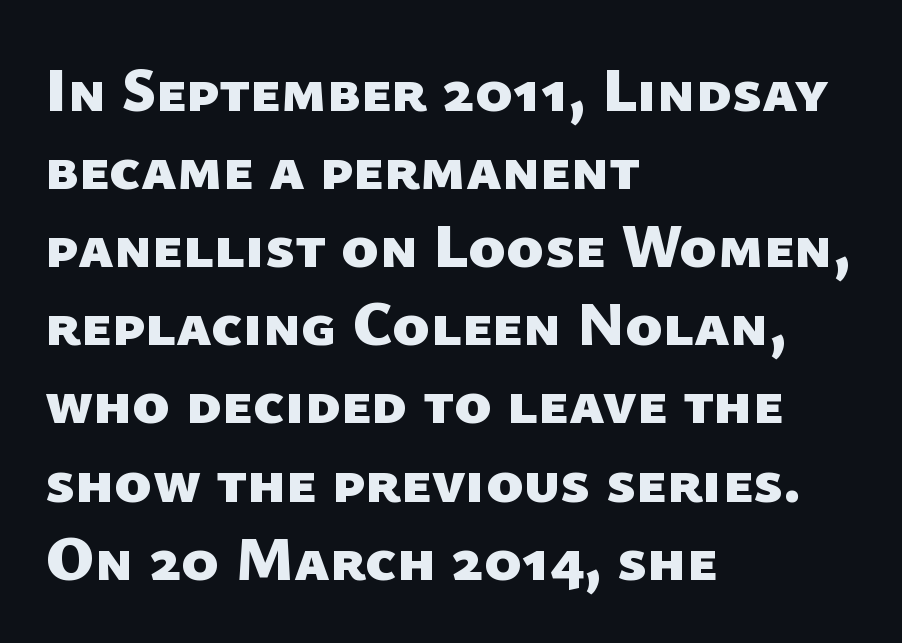
The image shows 62 px heavy sans-serif type; set left-aligned, normal line spacing (1.26x), normal letter spacing, not underlined; low stroke contrast and a medium x-height.
